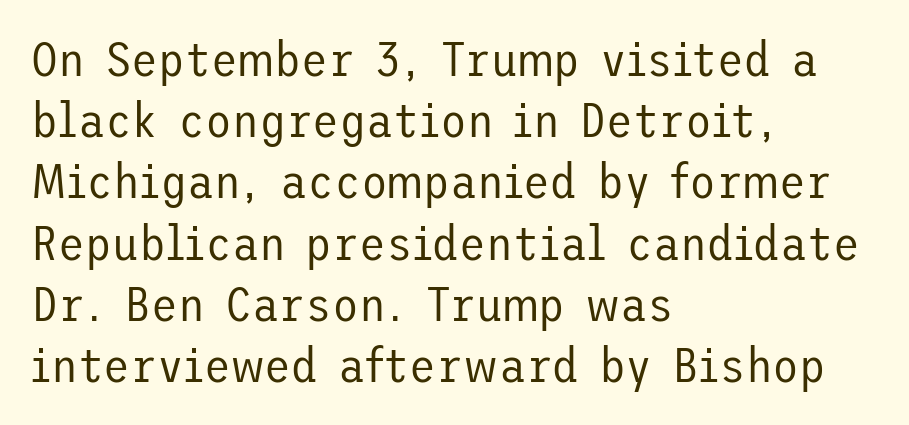
Each new line begins a customary step beneath the previous one. The weight tops out at a normal text grade. Italic? Not at all — the glyphs are vertical. Every row of glyphs begins at an identical x-position on the left.
